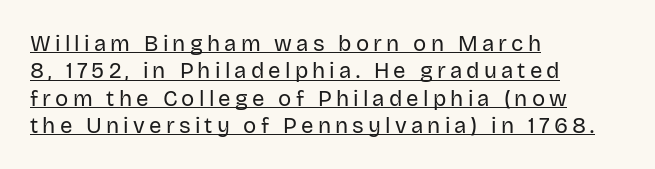
Q: Is the text bold? A: No.
Q: Is the text italic (slanted)? A: No, it is upright.
Q: Is the text underlined? A: Yes.
Q: How is the paragraph aligned? A: Left-aligned.
